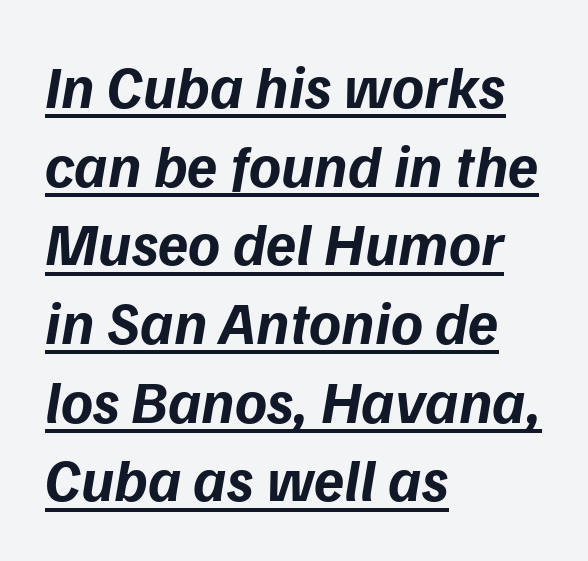
{"italic": "yes", "lean": "right", "slant_degrees": 9, "bold": "yes", "weight": "bold", "width": "normal", "stroke_contrast": "low", "x_height": "medium", "monospaced": "no", "underline": "yes", "align": "left", "line_spacing": "normal", "line_spacing_ratio": 1.29, "letter_spacing": "normal", "letter_spacing_em": 0.0, "glyph_px": 61}
